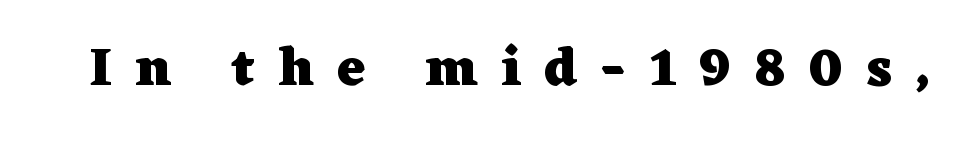
The passage shown is typed in a proportional face where columns would drift. Chunky letters — that's bold for sure. Italic: no, the glyphs are upright roman. These lines are composed in type with serifs. The rendering inserts visible extra space after every character. Check the space under the baseline: it is left empty.
